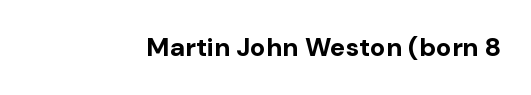
The image shows 26 px bold type, upright; set normal letter spacing, not underlined.
